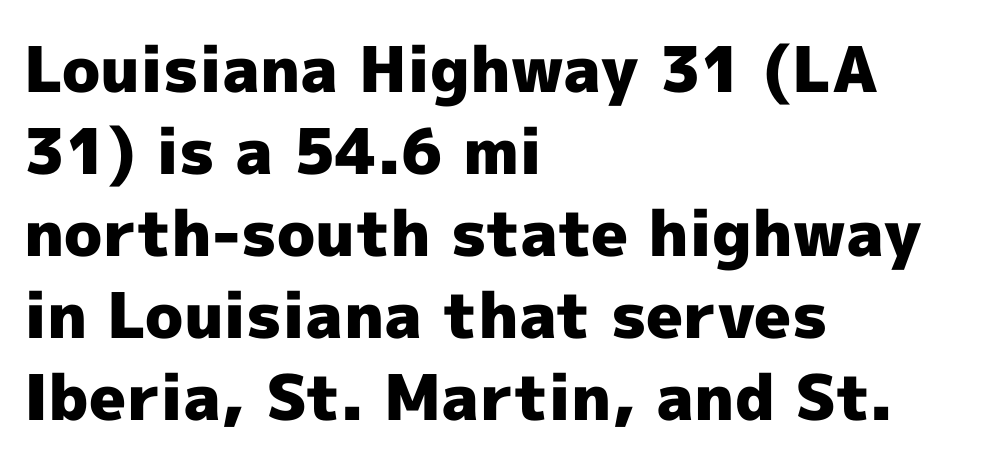
Q: Is the text bold? A: Yes.
Q: Is the text italic (slanted)? A: No, it is upright.
Q: Is the typeface a serif or a sans-serif typeface? A: Sans-serif.
Q: Is the text underlined? A: No.
Q: How is the paragraph aligned? A: Left-aligned.
Q: Is the spacing between letters normal or unusually wide? A: Normal.
Q: Is the spacing between lines tight, normal or loose? A: Normal.
Q: Width (condensed, normal, or wide)? A: Normal.
Q: x-height? A: Medium.
Q: Monospaced? A: No.
